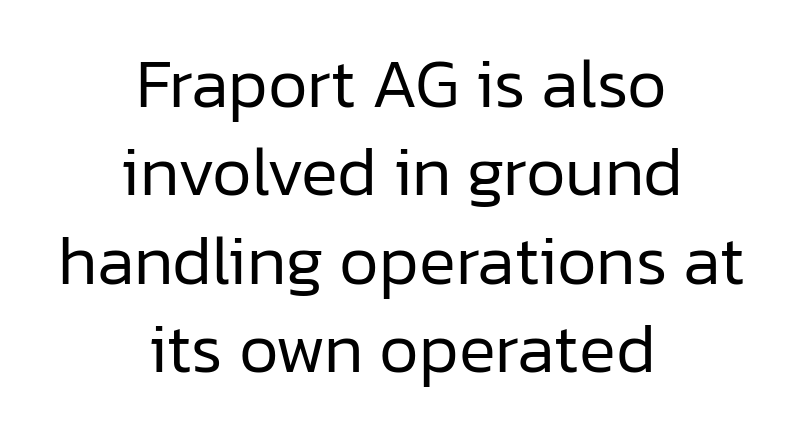
The image shows 69 px regular-weight sans-serif type, upright; set centered, normal line spacing (1.28x), normal letter spacing, not underlined; low stroke contrast and a medium x-height.
